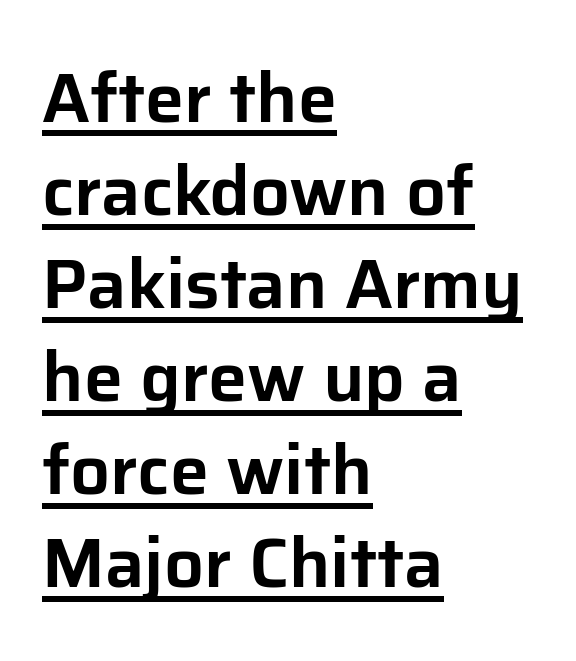
Q: Is the text italic (slanted)? A: No, it is upright.
Q: Is the typeface a serif or a sans-serif typeface? A: Sans-serif.
Q: Is the text underlined? A: Yes.
Q: How is the paragraph aligned? A: Left-aligned.
Q: Is the spacing between letters normal or unusually wide? A: Normal.
Q: Is the spacing between lines tight, normal or loose? A: Normal.
Q: Width (condensed, normal, or wide)? A: Normal.
Q: Stroke contrast? A: Low.
Q: x-height? A: Medium.
Q: Monospaced? A: No.
